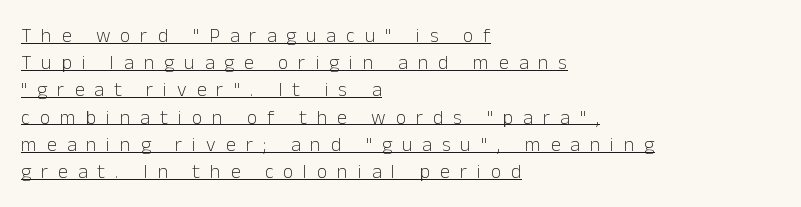
How would I describe the line gaps? Plain and ordinary. The gaps between neighbouring characters are conspicuously large. You can see a thin bar hugging the bottom of the glyphs. Stems here are at most as thick as an everyday book face. Short and long lines alike share a common starting point at left.
